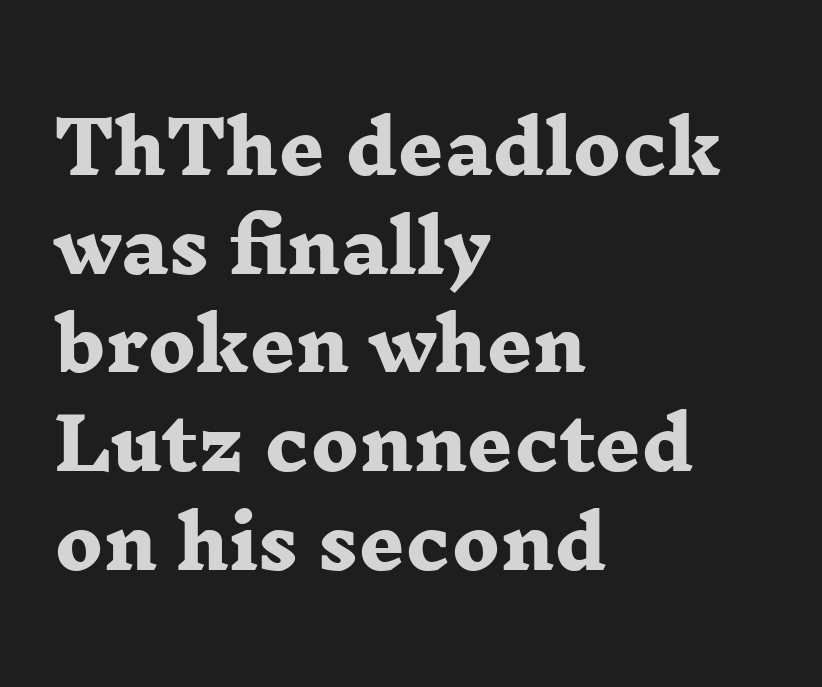
The image shows 71 px heavy, wide serif type; set left-aligned, normal line spacing (1.39x), normal letter spacing, not underlined; low stroke contrast and a medium x-height.
